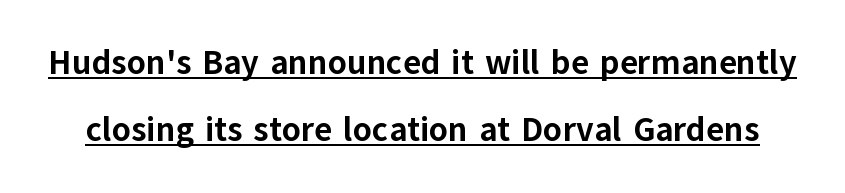
The passage shown is typeset with a sans-serif family. A typesetter would call this proportional, since set widths differ per character. Underlined type. Glyph-to-glyph distance matches everyday printed text.
